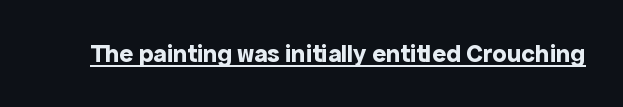
Q: Is the text bold? A: Yes.
Q: Is the text italic (slanted)? A: No, it is upright.
Q: Is the text underlined? A: Yes.
Q: Is the spacing between letters normal or unusually wide? A: Normal.
